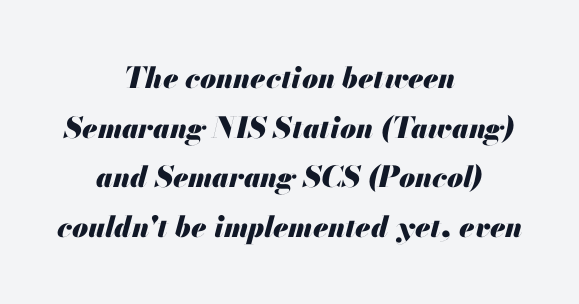
The image shows 29 px heavy type, italic (leaning right); set centered, line spacing 1.71x, normal letter spacing, not underlined; medium stroke contrast and a small x-height.
